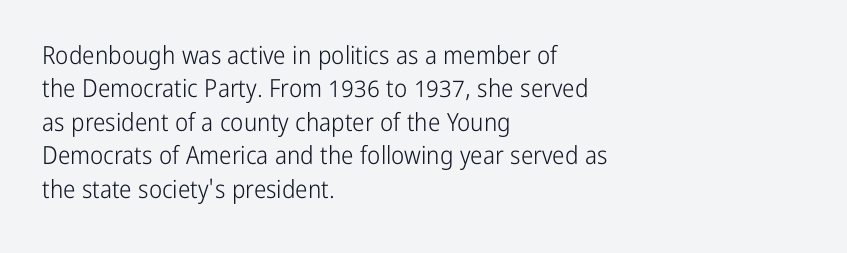
Q: Is the text bold? A: No.
Q: Is the text italic (slanted)? A: No, it is upright.
Q: Is the text underlined? A: No.
Q: How is the paragraph aligned? A: Left-aligned.
Q: Is the spacing between letters normal or unusually wide? A: Normal.
Q: Is the spacing between lines tight, normal or loose? A: Normal.
